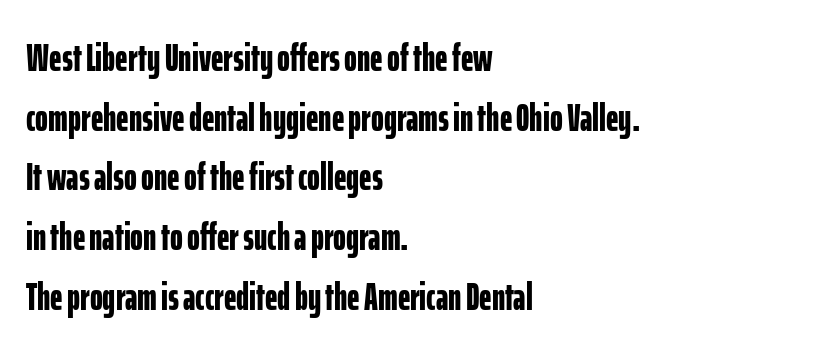
{"serif": "no", "italic": "no", "bold": "yes", "weight": "bold", "width": "condensed", "stroke_contrast": "low", "x_height": "medium", "monospaced": "no", "underline": "no", "align": "left", "line_spacing": "normal", "line_spacing_ratio": 1.53, "letter_spacing": "normal", "letter_spacing_em": 0.0, "glyph_px": 39}
